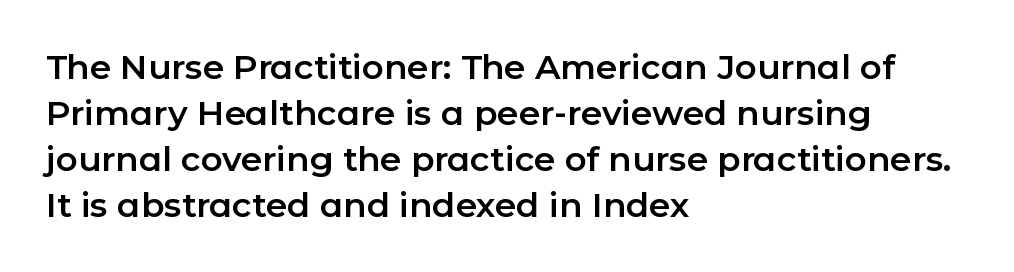
The space between consecutive lines is moderate. What kind of face is this? One without serifs — a sans. Every stem runs plumb, perpendicular to the baseline. Layout note: lines flush left. You could not count columns in this text — the font is proportionally spaced.
